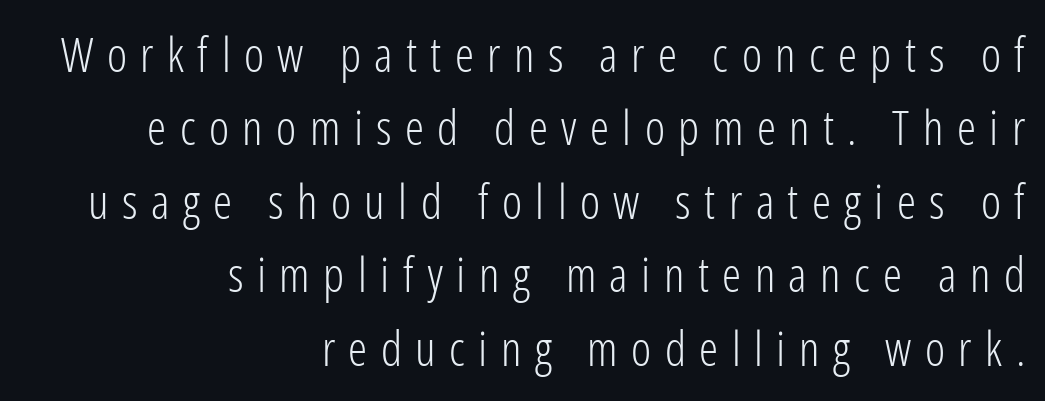
Style check: upright. The weight would be labelled regular, book, light, or lighter still. Typographically, this falls in the sans-serif category. Right-aligned paragraph, ragged on the left. Think of a printed novel: that variable character pitch is what you see here.
